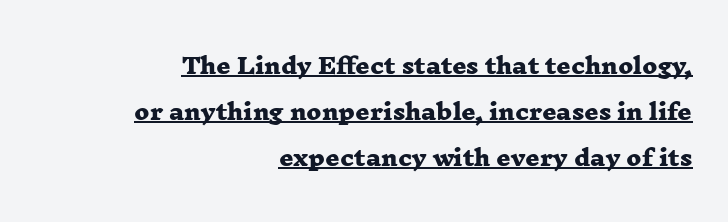
{"bold": "yes", "underline": "yes", "align": "right", "line_spacing": "loose", "line_spacing_ratio": 2.08, "letter_spacing": "normal", "letter_spacing_em": 0.0, "glyph_px": 22}
